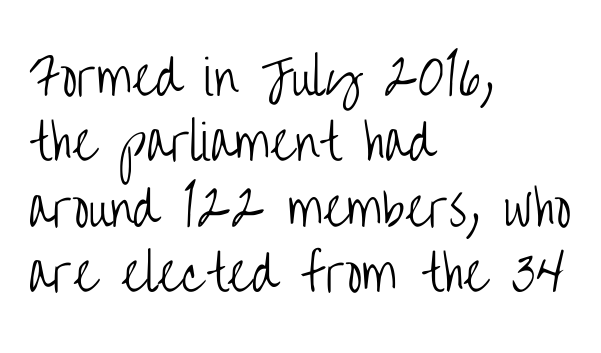
{"serif": "no", "italic": "no", "bold": "no", "weight": "light", "width": "condensed", "stroke_contrast": "low", "x_height": "large", "monospaced": "no", "underline": "no", "align": "left", "line_spacing": "normal", "line_spacing_ratio": 1.36, "letter_spacing": "normal", "letter_spacing_em": 0.0, "glyph_px": 48}
